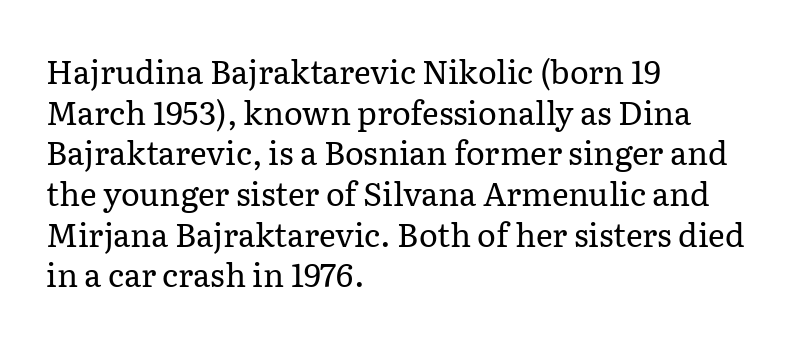
Q: Is the text bold? A: No.
Q: Is the text italic (slanted)? A: No, it is upright.
Q: Is the typeface a serif or a sans-serif typeface? A: Serif.
Q: Is the text underlined? A: No.
Q: How is the paragraph aligned? A: Left-aligned.
Q: Is the spacing between letters normal or unusually wide? A: Normal.
Q: Is the spacing between lines tight, normal or loose? A: Normal.
Q: Width (condensed, normal, or wide)? A: Normal.
Q: Stroke contrast? A: Low.
Q: x-height? A: Medium.
Q: Monospaced? A: No.
